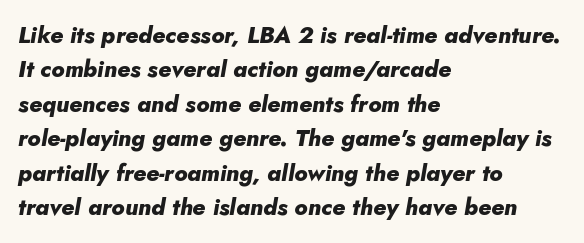
When letters slant like this, we call the style italic. Lines of text with bare space underneath. Strokes here are thick enough to call this a true bold. Characters follow at the spacing the type designer built in. Line spacing here is normal. A student would call this left alignment; a typographer would say flush left, rag right.
